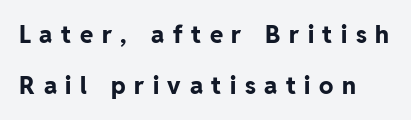
The image shows 24 px bold type, upright; set loose line spacing (2.13x), unusually wide letter spacing (+0.36 em), not underlined.
